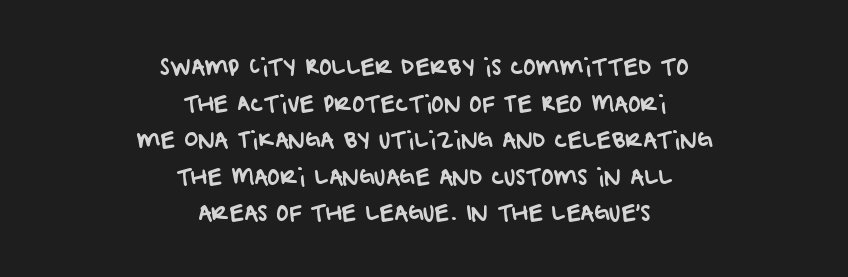
Only glyphs here, with clear space below each row. Standard letterfit; no display-style spreading of the glyphs. These lines stack symmetrically, like a column narrowing and widening about its center.
